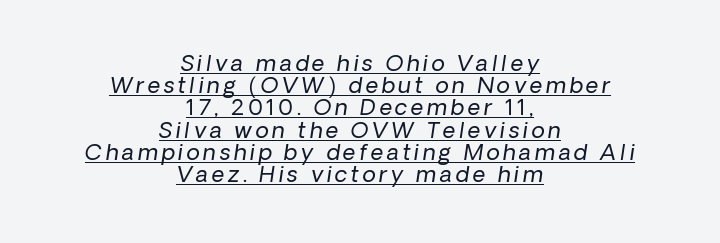
{"bold": "no", "underline": "yes", "align": "center", "line_spacing": "tight", "line_spacing_ratio": 1.01, "glyph_px": 22}
